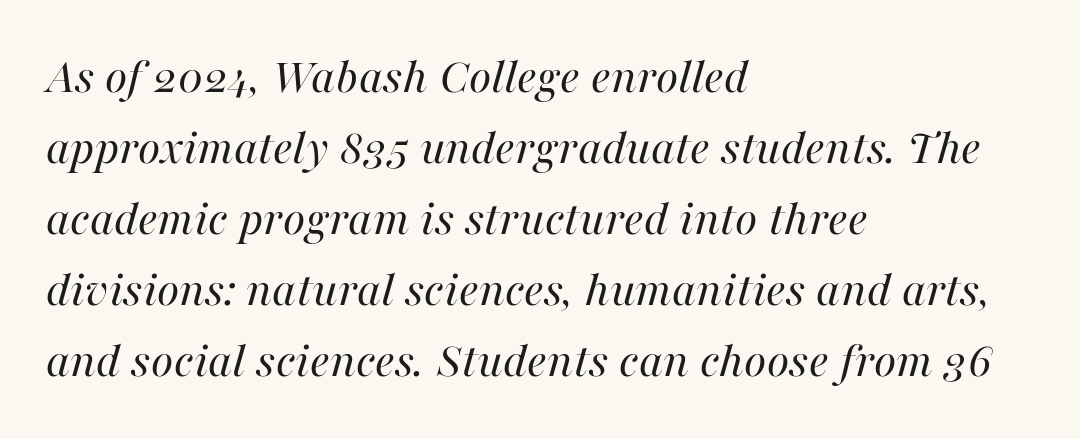
{"italic": "yes", "lean": "right", "slant_degrees": 16, "bold": "no", "weight": "regular", "width": "normal", "stroke_contrast": "high", "x_height": "medium", "monospaced": "no", "underline": "no", "align": "left", "line_spacing": "normal", "line_spacing_ratio": 1.39, "letter_spacing": "normal", "letter_spacing_em": 0.0, "glyph_px": 51}
